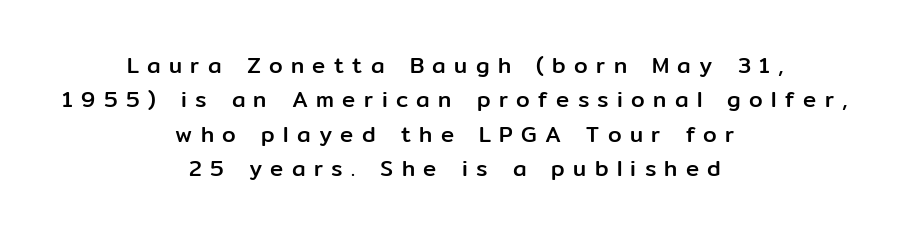
Nope, not italic — everything's standing straight. Students, observe: this is what conventionally led text looks like. The setting favours the middle, as headings and verse often do. Loose tracking; the words dissolve into strings of separated letters. Rule under the text: the space is simply empty.
